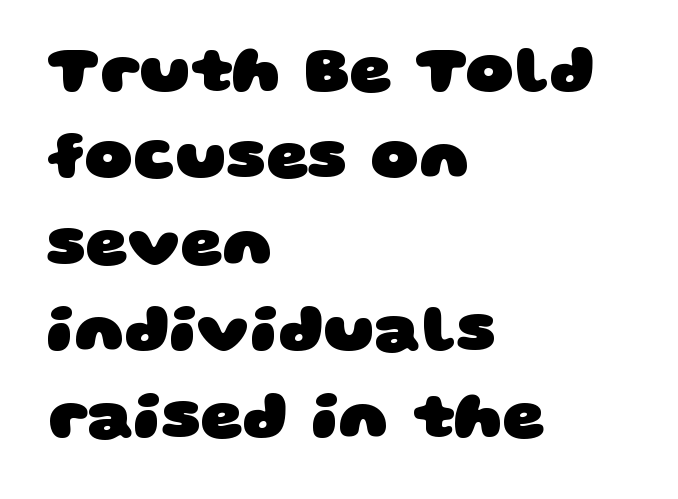
{"serif": "no", "bold": "yes", "weight": "heavy", "width": "wide", "stroke_contrast": "low", "x_height": "large", "monospaced": "no", "underline": "no", "align": "left", "line_spacing": "normal", "line_spacing_ratio": 1.31, "letter_spacing": "normal", "letter_spacing_em": 0.0, "glyph_px": 66}
